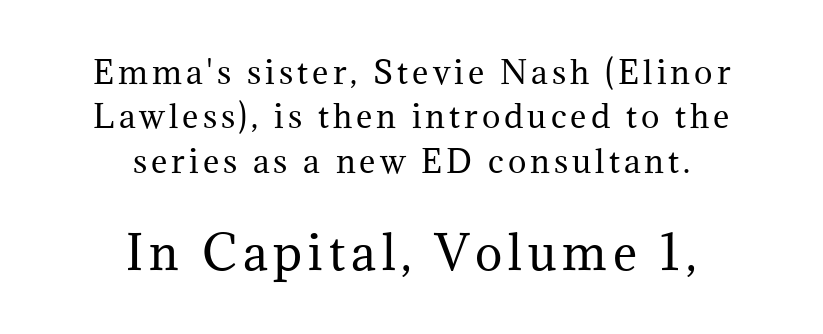
The image shows 46 px regular-weight serif type, upright; set centered, normal line spacing (1.43x), not underlined; the second (bottom) block is 1.48x larger; medium stroke contrast and a medium x-height.
